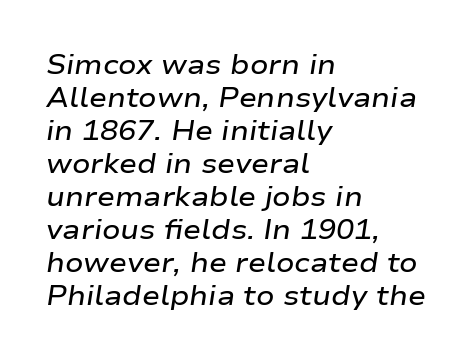
The image shows 27 px text type, italic (leaning right); set left-aligned, line spacing 1.22x, normal letter spacing, not underlined.
